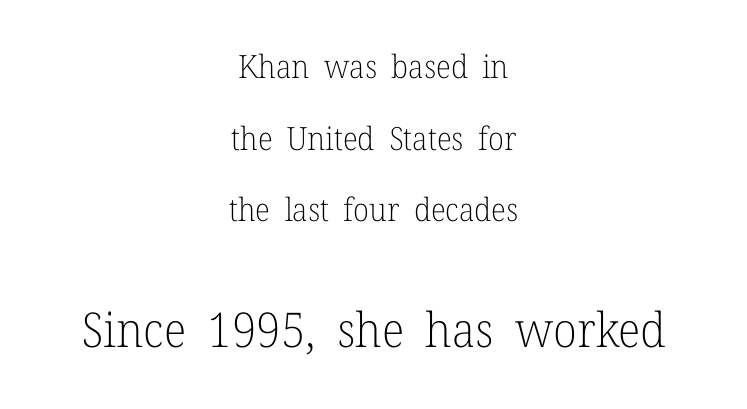
Q: Is the text bold? A: No.
Q: Is the text italic (slanted)? A: No, it is upright.
Q: Is the typeface a serif or a sans-serif typeface? A: Serif.
Q: Is the text underlined? A: No.
Q: How is the paragraph aligned? A: Centered.
Q: Is the spacing between letters normal or unusually wide? A: Normal.
Q: Is the spacing between lines tight, normal or loose? A: Loose.
Q: Which block of text is set in a larger size, the first (top) or the second (bottom)? A: The second (bottom) one.
Q: Width (condensed, normal, or wide)? A: Normal.
Q: Stroke contrast? A: Low.
Q: x-height? A: Medium.
Q: Monospaced? A: No.
